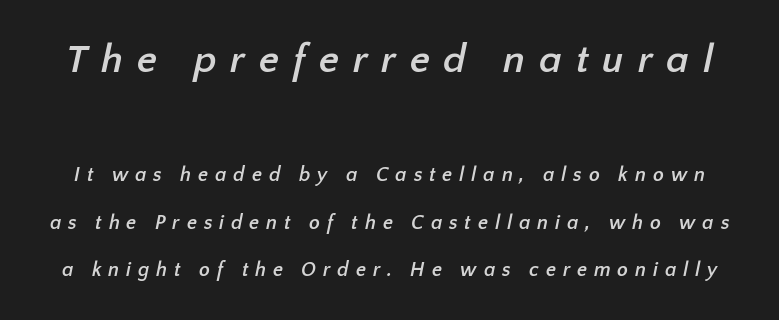
How are the letters spaced? Widely, with obvious added tracking. This is sans-serif lettering, the kind often seen on screens and signage. What's the leading like? Stretched, with rows far apart. Letters rest on an invisible, unmarked baseline. The font is running at its bold setting.
